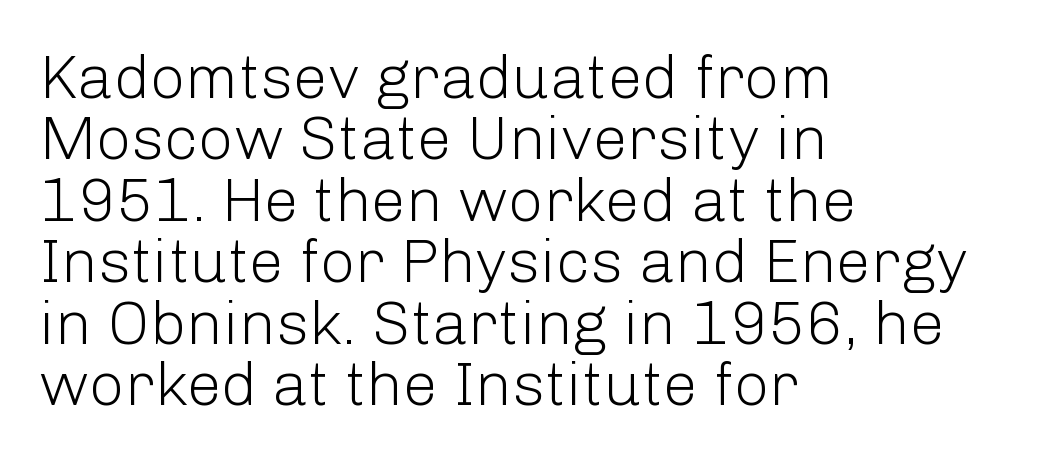
Q: Is the text bold? A: No.
Q: Is the text italic (slanted)? A: No, it is upright.
Q: Is the typeface a serif or a sans-serif typeface? A: Sans-serif.
Q: Is the text underlined? A: No.
Q: How is the paragraph aligned? A: Left-aligned.
Q: Is the spacing between letters normal or unusually wide? A: Normal.
Q: Is the spacing between lines tight, normal or loose? A: Tight.
Q: Width (condensed, normal, or wide)? A: Normal.
Q: Stroke contrast? A: Low.
Q: x-height? A: Medium.
Q: Monospaced? A: No.
